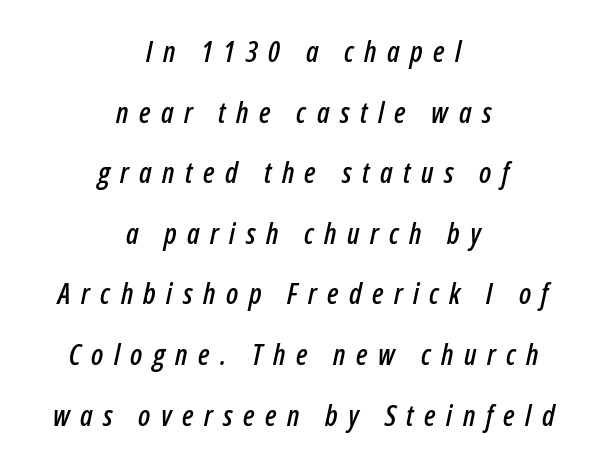
The image shows 29 px condensed type, italic (leaning right); set centered, loose line spacing (2.09x), unusually wide letter spacing (+0.36 em), not underlined; low stroke contrast and a medium x-height.
